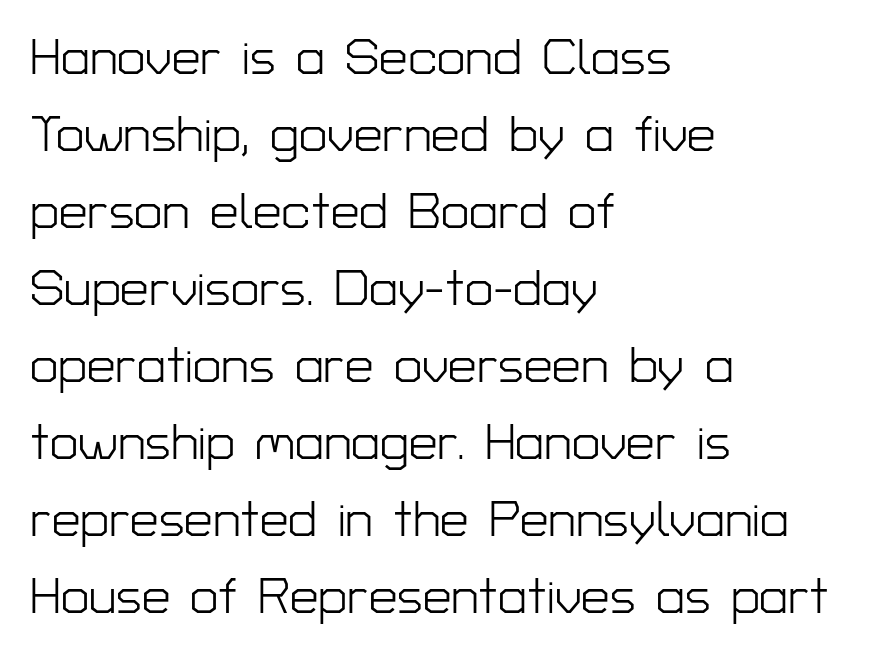
{"serif": "no", "italic": "no", "bold": "no", "weight": "light", "width": "normal", "stroke_contrast": "low", "x_height": "medium", "monospaced": "no", "underline": "no", "align": "left", "line_spacing": "normal", "line_spacing_ratio": 1.51, "letter_spacing": "normal", "letter_spacing_em": 0.0, "glyph_px": 51}
